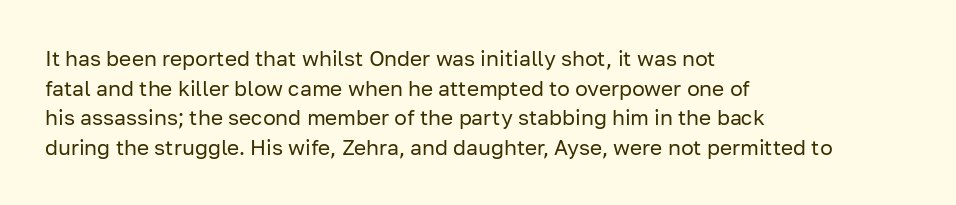
The image shows 21 px text type, upright; set left-aligned, normal line spacing (1.41x), normal letter spacing, not underlined.
